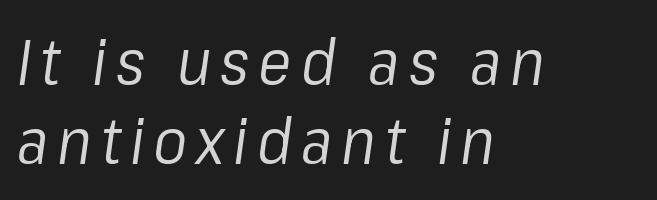
These glyphs show unthickened strokes, regular width or finer. The compositor pushed each line to the left boundary. These lines are rendered in a variable-pitch font. This sample uses an oblique cut, with every glyph tilted off the vertical. The words here are not underlined. The rendering uses a moderate line-height, typical for paragraphs.
